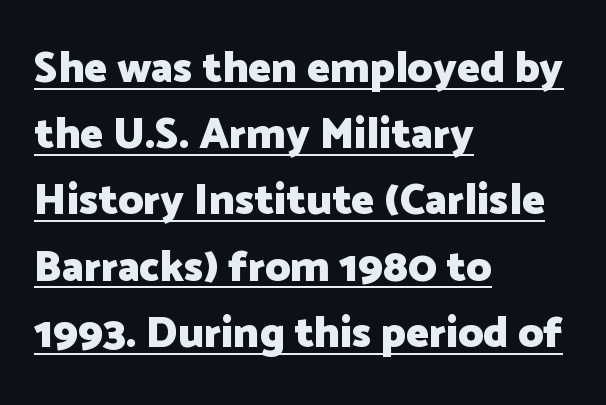
The image shows 43 px heavy sans-serif type, upright; set left-aligned, normal line spacing (1.54x), normal letter spacing, underlined; low stroke contrast and a medium x-height.
